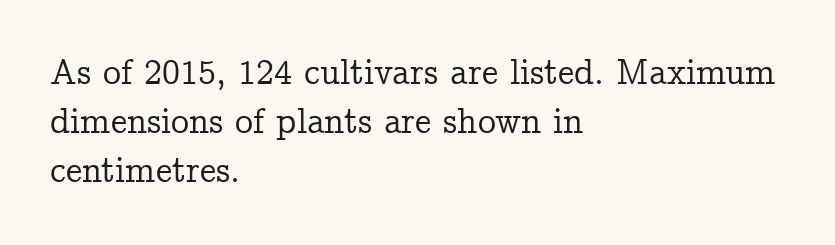
Q: Is the text italic (slanted)? A: No, it is upright.
Q: Is the typeface a serif or a sans-serif typeface? A: Serif.
Q: Is the text underlined? A: No.
Q: How is the paragraph aligned? A: Left-aligned.
Q: Is the spacing between letters normal or unusually wide? A: Normal.
Q: Is the spacing between lines tight, normal or loose? A: Normal.
Q: Width (condensed, normal, or wide)? A: Normal.
Q: Stroke contrast? A: Low.
Q: x-height? A: Medium.
Q: Monospaced? A: No.
